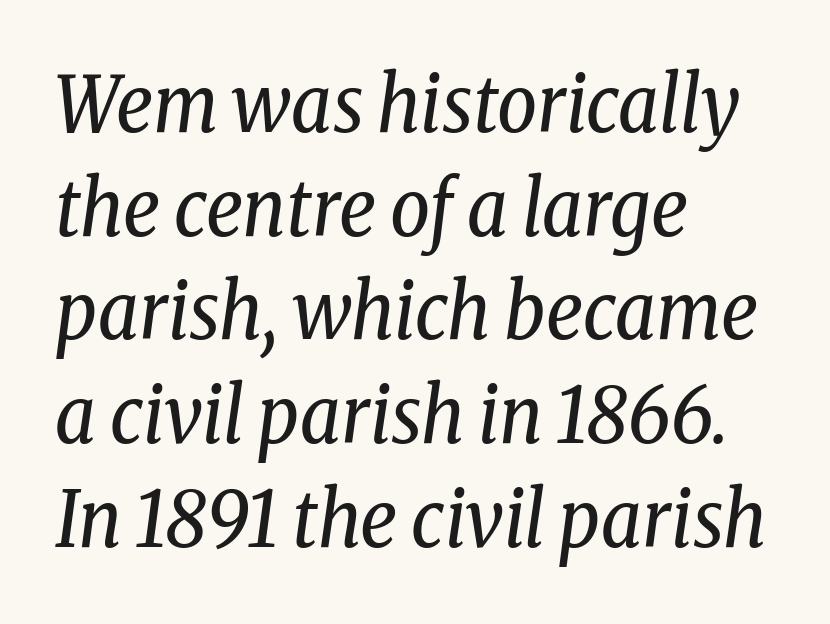
The image shows 78 px regular-weight, condensed serif type, italic (leaning right); set left-aligned, normal line spacing (1.33x), normal letter spacing, not underlined; low stroke contrast and a medium x-height.
